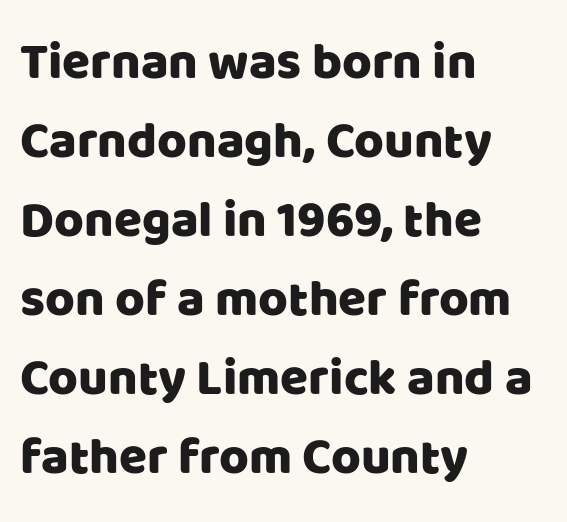
The image shows 51 px sans-serif type, upright; set left-aligned, normal line spacing (1.55x), normal letter spacing, not underlined; low stroke contrast and a large x-height.
